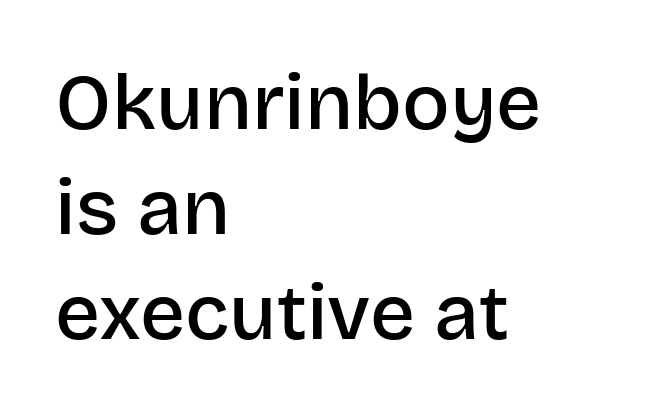
Each glyph is drawn with semibold strokes, heavier than normal yet not fully bold. Whoever set this chose a conventional vertical rhythm. Do the letters lean? They stand straight. Stroke terminals: plain, sans-serif. All the whitespace from short lines collects on the right.
